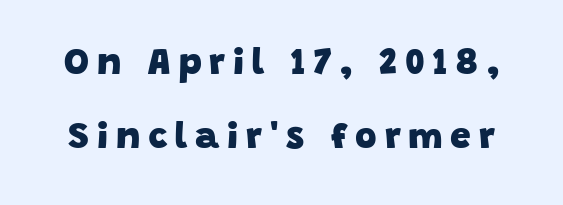
Interline gaps are noticeably wide in this sample. Observe the wide spacing: letters keep a clear distance from each other. A full-strength bold gives these letters their thick strokes. Each letter keeps its own natural width here, so spacing adapts to shape.
